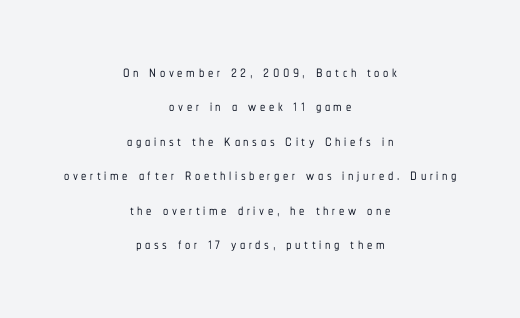
Neither beginnings nor endings align; midpoints do. The words here are not underlined. It's the straight-up-and-down kind of type. One glance says typical: line gaps are just what's usual.
